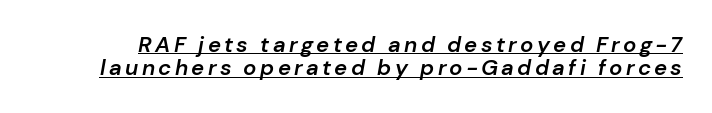
The rendering applies a slant to the glyphs. This sample carries an underscore along the baseline area. Notice how descenders almost collide with the ascenders below — that's tight leading. In terms of weight, the rendering is demibold, just under bold.
